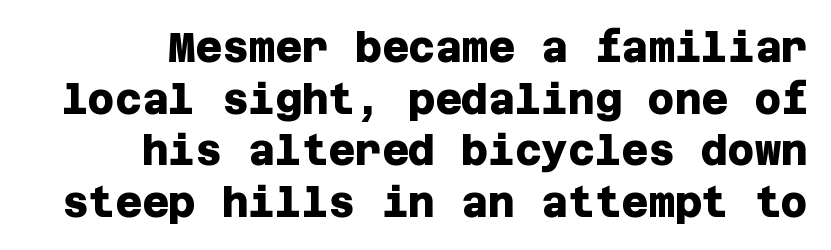
Q: Is the text bold? A: Yes.
Q: Is the typeface a serif or a sans-serif typeface? A: Sans-serif.
Q: Is the text underlined? A: No.
Q: How is the paragraph aligned? A: Right-aligned.
Q: Is the spacing between letters normal or unusually wide? A: Normal.
Q: Is the spacing between lines tight, normal or loose? A: Normal.
Q: Width (condensed, normal, or wide)? A: Normal.
Q: Stroke contrast? A: Low.
Q: x-height? A: Large.
